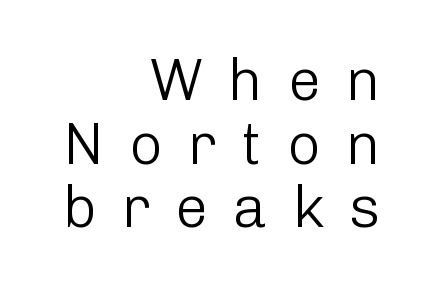
Q: Is the text bold? A: No.
Q: Is the text italic (slanted)? A: No, it is upright.
Q: Is the typeface a serif or a sans-serif typeface? A: Sans-serif.
Q: Is the text underlined? A: No.
Q: How is the paragraph aligned? A: Right-aligned.
Q: Is the spacing between letters normal or unusually wide? A: Unusually wide.
Q: Is the spacing between lines tight, normal or loose? A: Tight.
Q: Width (condensed, normal, or wide)? A: Normal.
Q: Stroke contrast? A: Low.
Q: x-height? A: Medium.
Q: Monospaced? A: No.
